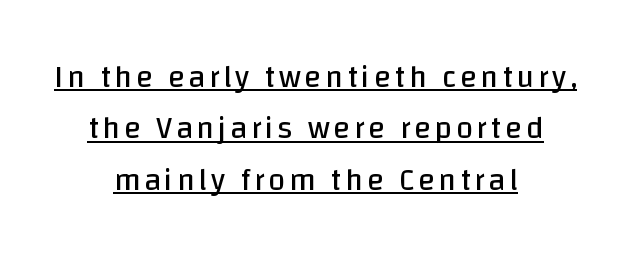
Q: Is the text bold? A: No.
Q: Is the text italic (slanted)? A: No, it is upright.
Q: Is the typeface a serif or a sans-serif typeface? A: Sans-serif.
Q: Is the text underlined? A: Yes.
Q: How is the paragraph aligned? A: Centered.
Q: Is the spacing between lines tight, normal or loose? A: Normal.
Q: Width (condensed, normal, or wide)? A: Normal.
Q: Stroke contrast? A: Low.
Q: x-height? A: Large.
Q: Monospaced? A: No.
